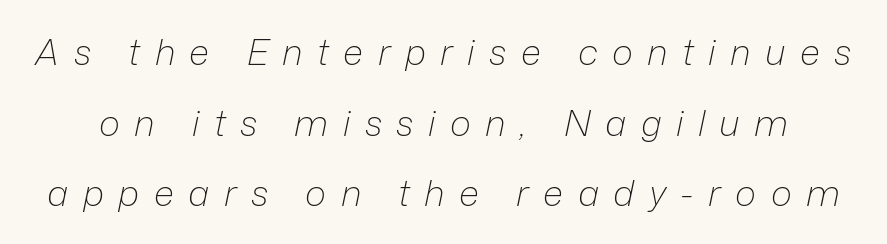
The letters are slanted; this is an italic face. Successive baselines arrive slowly, with a big drop between each. The string is rendered with underlining switched off. The strokes are not fattened; the text isn't bold. What stands out about the letter spacing? Its width — letters are far apart. Do the characters align in a grid? No, the font is proportional.
